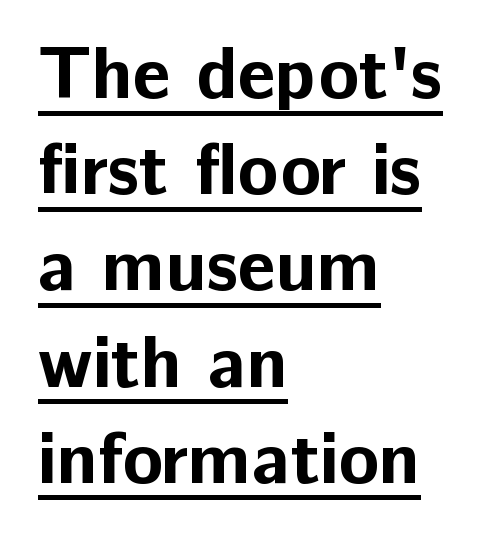
The image shows 74 px bold sans-serif type, upright; set left-aligned, normal line spacing (1.3x), normal letter spacing, underlined; low stroke contrast and a medium x-height.
